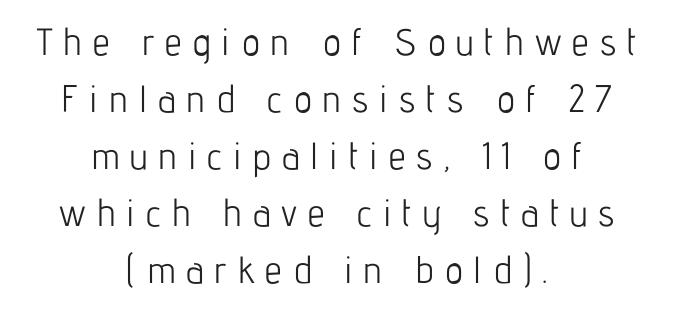
{"serif": "no", "italic": "no", "bold": "no", "weight": "light", "width": "condensed", "stroke_contrast": "low", "x_height": "medium", "monospaced": "no", "underline": "no", "align": "center", "line_spacing": "normal", "line_spacing_ratio": 1.5, "letter_spacing": "wide", "letter_spacing_em": 0.29, "glyph_px": 38}
